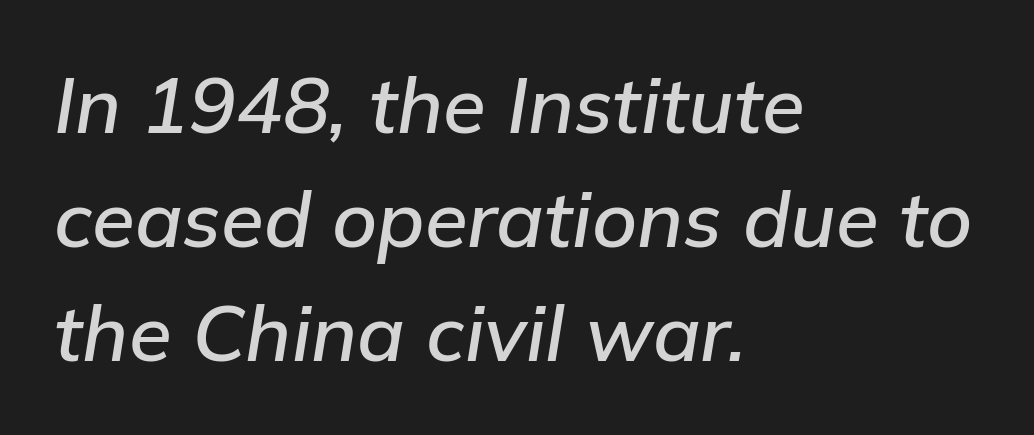
The rendering uses natural spacing where letterforms have individual widths. Between one letter and the next there's only the usual sliver of space. Line beginnings align vertically; line endings do not. Baseline-to-baseline distance is the conventional proportion of letter height.
